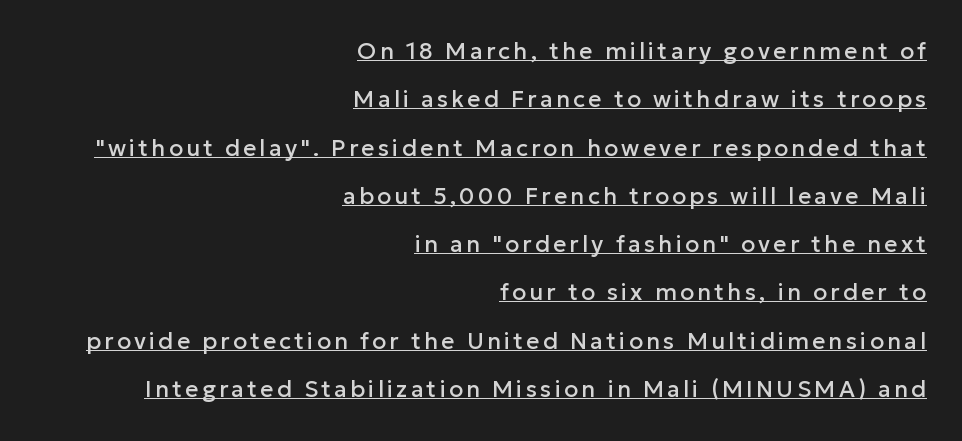
Q: Is the text italic (slanted)? A: No, it is upright.
Q: Is the text underlined? A: Yes.
Q: How is the paragraph aligned? A: Right-aligned.
Q: Is the spacing between lines tight, normal or loose? A: Loose.
